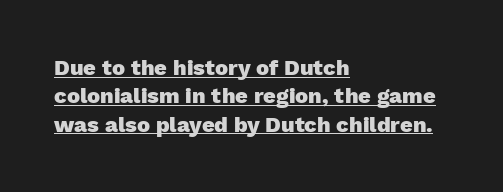
The image shows 22 px bold type, upright; set left-aligned, normal line spacing (1.29x), normal letter spacing, underlined.
